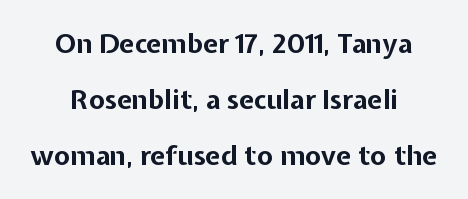
What stands out about the letter spacing? Nothing — it is the standard amount. Widely set lines give the paragraph a tall, airy silhouette. Check the space under the baseline: it is left empty. If you drew a line through each stem, it would be perfectly vertical. You'd pick this weight for a headline — it's a proper bold.
